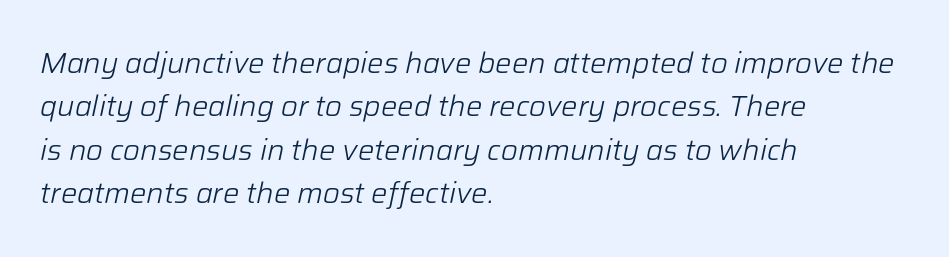
Q: Is the text bold? A: No.
Q: Is the text italic (slanted)? A: Yes, it leans right by about 12 degrees.
Q: Is the text underlined? A: No.
Q: How is the paragraph aligned? A: Left-aligned.
Q: Is the spacing between letters normal or unusually wide? A: Normal.
Q: Is the spacing between lines tight, normal or loose? A: Normal.
Q: Width (condensed, normal, or wide)? A: Normal.
Q: Stroke contrast? A: Low.
Q: x-height? A: Medium.
Q: Monospaced? A: No.
